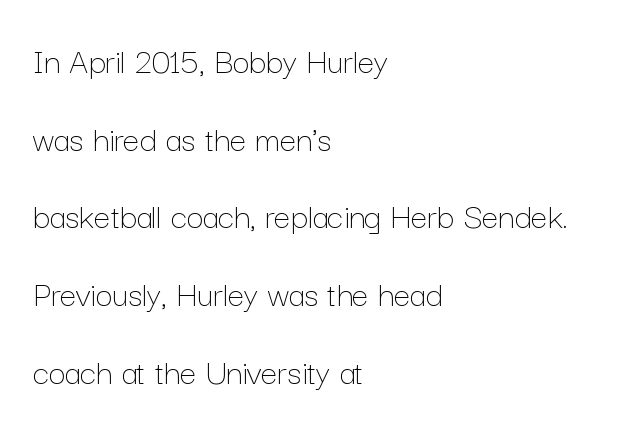
The image shows 37 px thin type, upright; set left-aligned, loose line spacing (2.1x), normal letter spacing, not underlined; low stroke contrast and a medium x-height.
